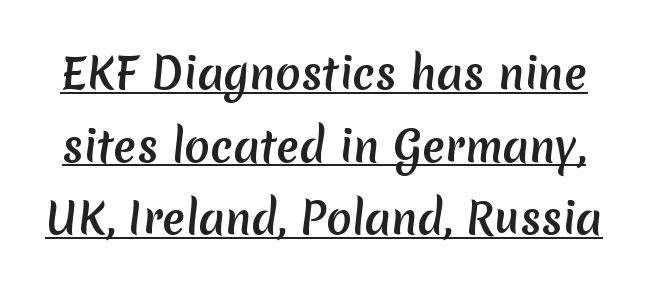
{"serif": "no", "width": "normal", "stroke_contrast": "medium", "x_height": "medium", "monospaced": "no", "underline": "yes", "line_spacing_ratio": 1.73, "letter_spacing": "normal", "letter_spacing_em": 0.0, "glyph_px": 42}
